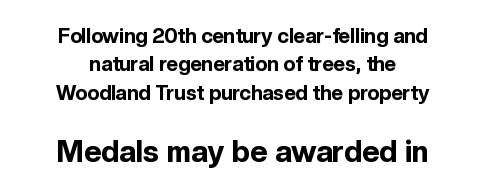
Q: Is the text bold? A: Yes.
Q: Is the text italic (slanted)? A: No, it is upright.
Q: Is the typeface a serif or a sans-serif typeface? A: Sans-serif.
Q: Is the text underlined? A: No.
Q: How is the paragraph aligned? A: Centered.
Q: Is the spacing between letters normal or unusually wide? A: Normal.
Q: Is the spacing between lines tight, normal or loose? A: Normal.
Q: Which block of text is set in a larger size, the first (top) or the second (bottom)? A: The second (bottom) one.
Q: Width (condensed, normal, or wide)? A: Normal.
Q: x-height? A: Medium.
Q: Monospaced? A: No.
